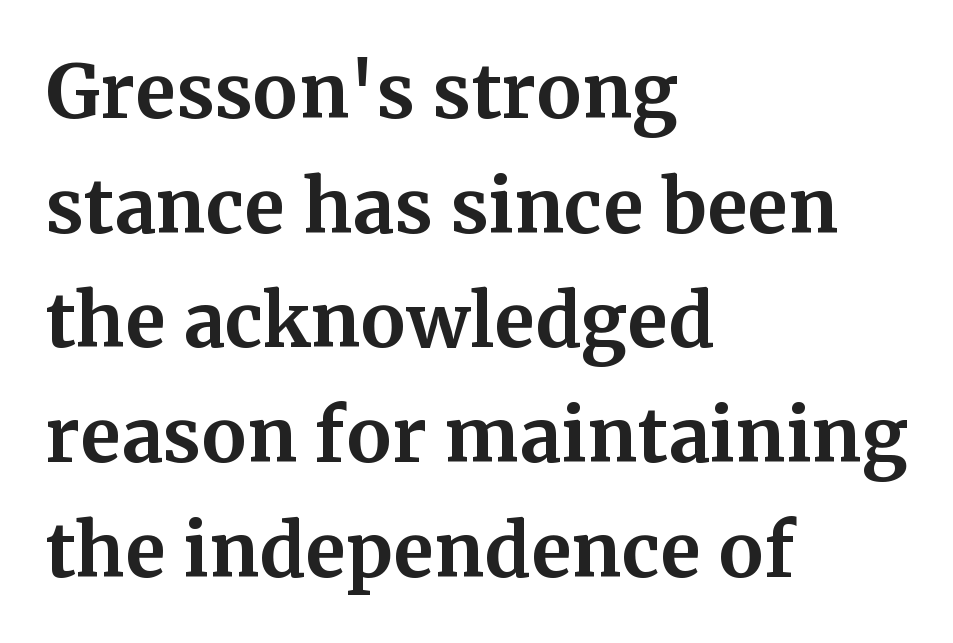
The image shows 74 px bold serif type, upright; set left-aligned, normal line spacing (1.55x), normal letter spacing, not underlined; medium stroke contrast and a medium x-height.
